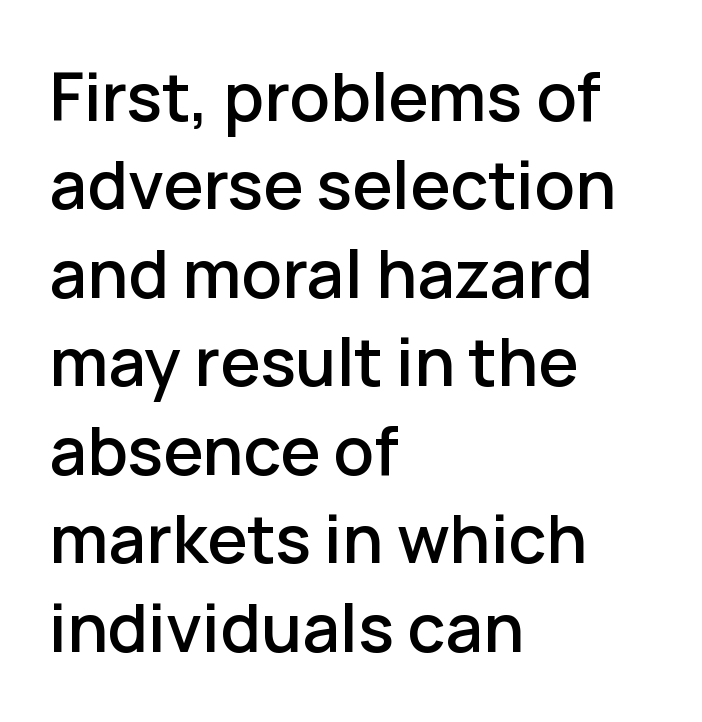
The image shows 67 px sans-serif type, upright; set left-aligned, normal line spacing (1.32x), normal letter spacing, not underlined; low stroke contrast and a medium x-height.
